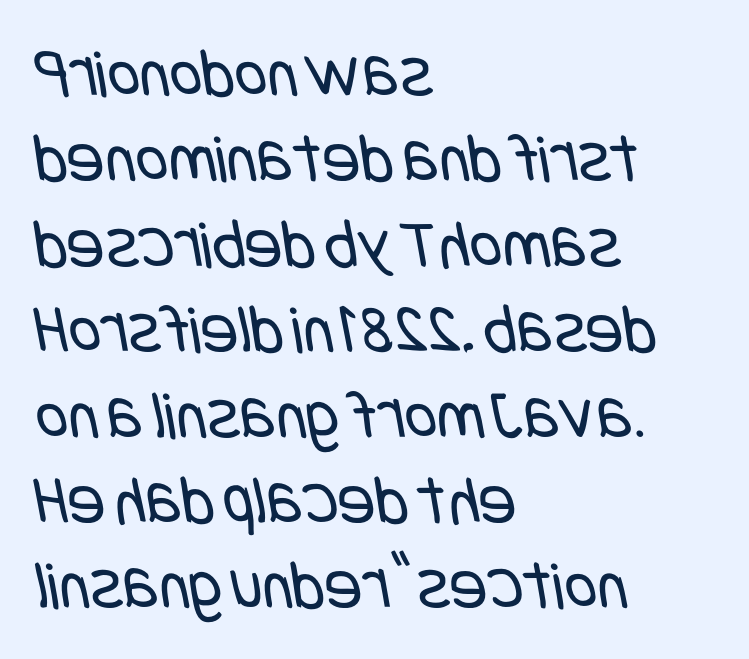
The image shows 70 px regular-weight, condensed sans-serif type; set left-aligned, line spacing 1.22x, normal letter spacing, not underlined; low stroke contrast and a large x-height.
